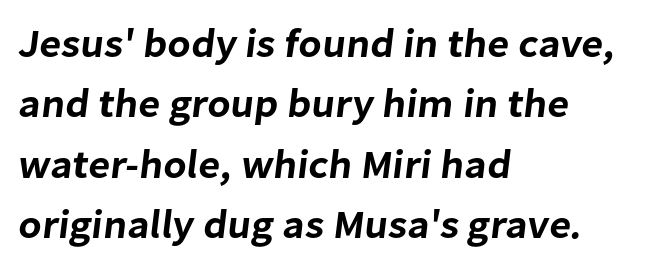
Here the designer chose a conventional face with non-uniform glyph widths. Has an underline been added? It has not. Is the letter spacing exaggerated? No — it looks like the ordinary default. The designer went with a sans here, leaving each stem footless. This sample is left-justified, so line endings fall wherever the words run out.
